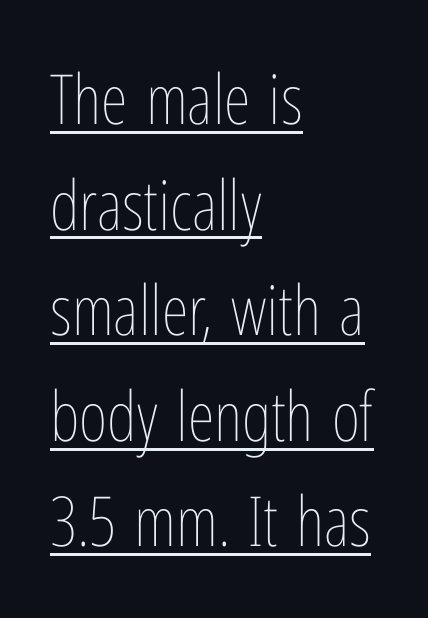
{"italic": "no", "bold": "no", "weight": "thin", "width": "condensed", "stroke_contrast": "low", "x_height": "medium", "monospaced": "no", "underline": "yes", "align": "left", "line_spacing": "normal", "line_spacing_ratio": 1.53, "letter_spacing": "normal", "letter_spacing_em": 0.0, "glyph_px": 69}
